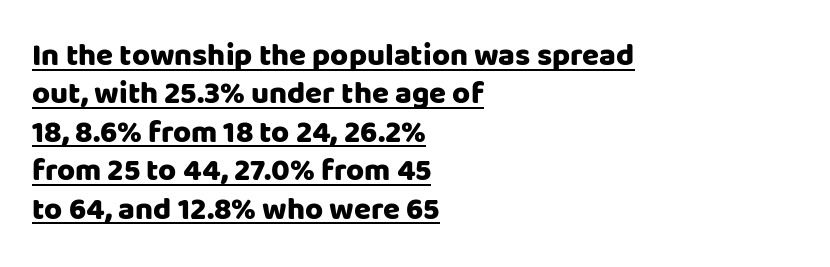
{"serif": "no", "italic": "no", "bold": "yes", "weight": "heavy", "width": "normal", "stroke_contrast": "low", "x_height": "large", "monospaced": "no", "underline": "yes", "align": "left", "line_spacing_ratio": 1.24, "letter_spacing": "normal", "letter_spacing_em": 0.0, "glyph_px": 31}
